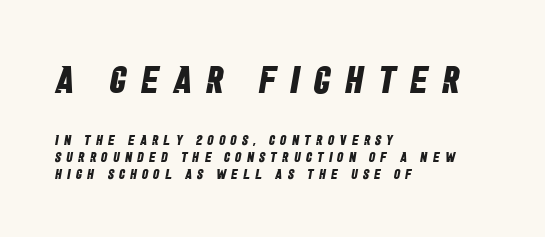
The image shows 38 px bold, condensed sans-serif type; set left-aligned, line spacing 1.2x, unusually wide letter spacing (+0.38 em), not underlined; the first (top) block is 2.71x larger; low stroke contrast and a large x-height.
